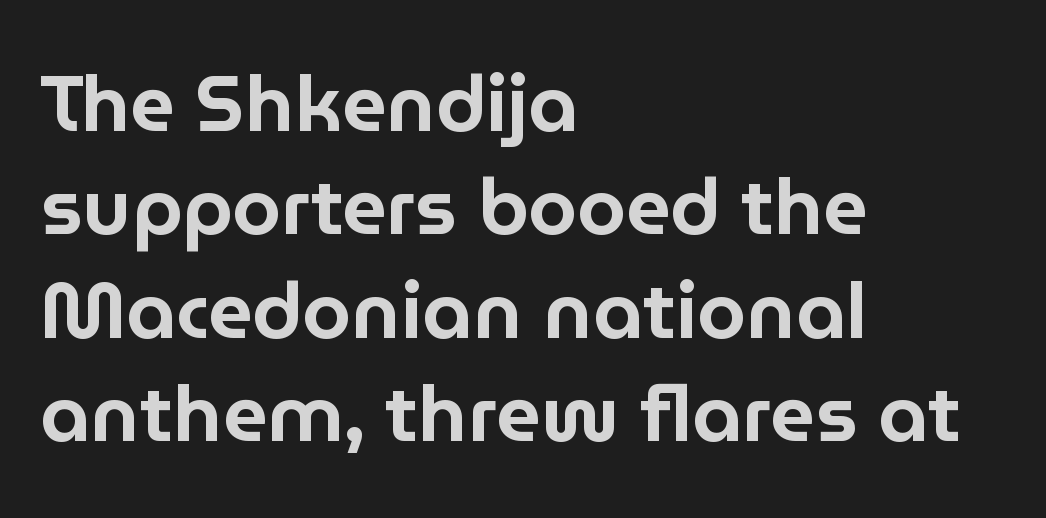
The lines are quadded left. Here the glyphs are tracked normally, forming tight word shapes. Does the type have serifs? No, each stem ends abruptly. Plain, unruled lines of type. Character widths vary here, with narrow letters taking less room than wide ones.
